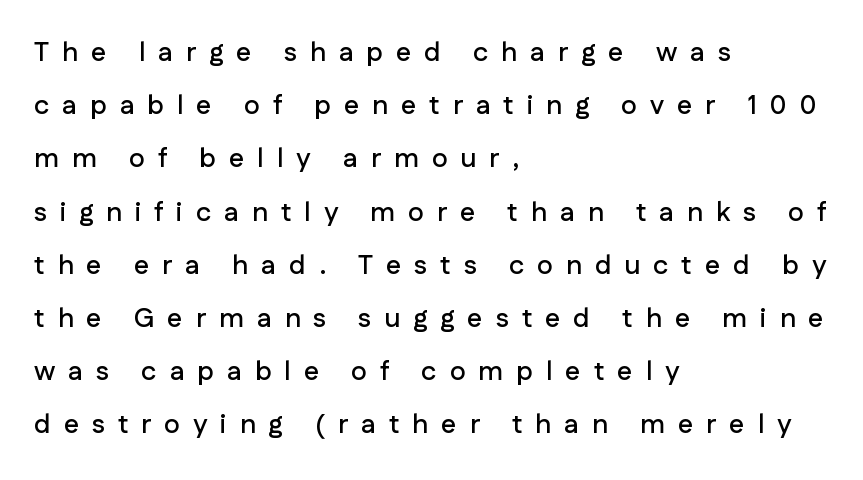
Notice how the passage keeps a crisp vertical edge on the left only. Ordinary non-slanted type is in use. What stands out about the letter spacing? Its width — letters are far apart. The lines are spread far apart with generous leading.
